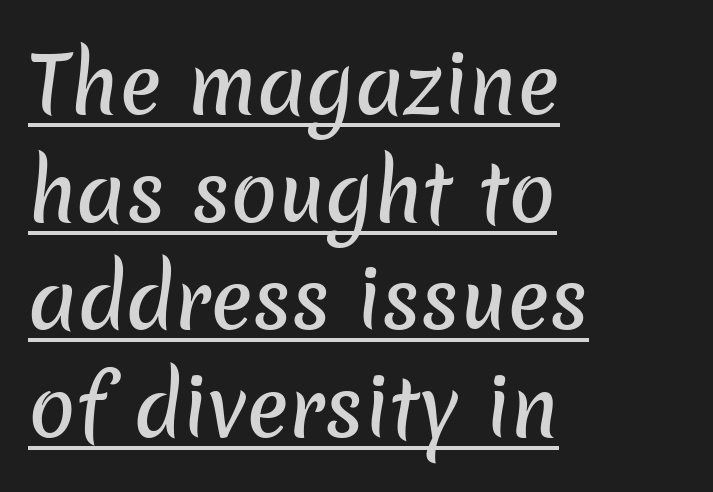
The letters advance in unequal steps, a hallmark of proportional type. The passage shown stacks its lines at a standard gap. Which margin do the lines hug? The left one — the right edge is uneven. Glance below the letters and you will spot a drawn line.
